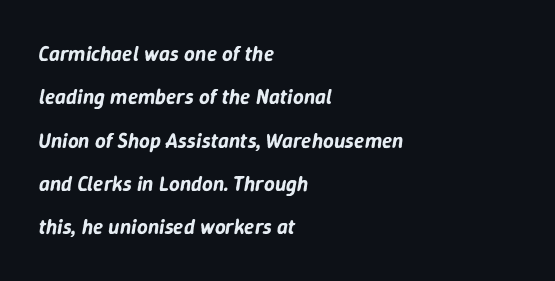
Nobody touched the tracking dial on this one. Horizontal bands of white between lines are thick stripes. Words float on clear page, feet unadorned. Slant detected: the letters are inclined.
